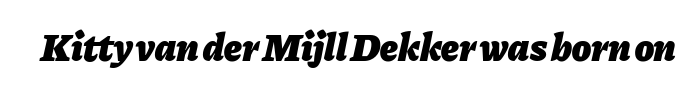
{"italic": "yes", "lean": "right", "slant_degrees": 11, "bold": "yes", "weight": "heavy", "width": "normal", "stroke_contrast": "low", "x_height": "medium", "monospaced": "no", "underline": "no", "letter_spacing": "normal", "letter_spacing_em": 0.0, "glyph_px": 39}
